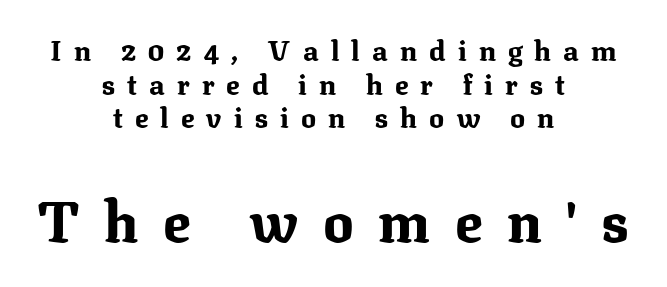
Q: Is the text bold? A: Yes.
Q: Is the text italic (slanted)? A: No, it is upright.
Q: Is the typeface a serif or a sans-serif typeface? A: Serif.
Q: Is the text underlined? A: No.
Q: How is the paragraph aligned? A: Centered.
Q: Is the spacing between letters normal or unusually wide? A: Unusually wide.
Q: Which block of text is set in a larger size, the first (top) or the second (bottom)? A: The second (bottom) one.
Q: Width (condensed, normal, or wide)? A: Normal.
Q: Stroke contrast? A: Medium.
Q: x-height? A: Medium.
Q: Monospaced? A: No.
